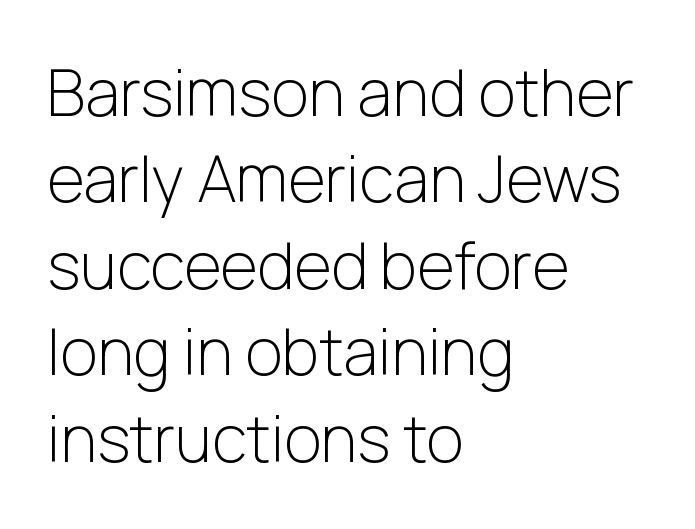
A normal amount of white space separates one row of letters from the next. Each letter keeps its own natural width here, so spacing adapts to shape. In terms of posture, this sample is upright. Note: no serifs on the glyphs. Compared with a centered layout, this one pins lines to the left instead.
